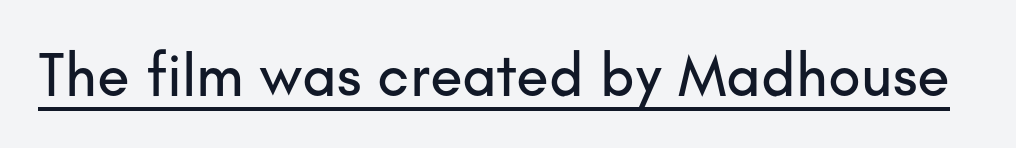
Is this a sans? Yes — the strokes have no serifs. Varying glyph widths throughout — classic text-font behaviour. The specimen includes a rule beneath the text block's lines. Posture: vertical. Between one letter and the next there's only the usual sliver of space.
